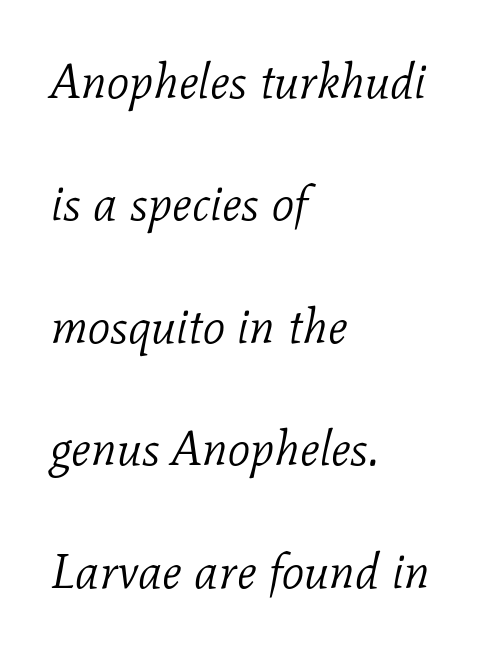
The image shows 49 px light serif type, italic (leaning right); set left-aligned, loose line spacing (2.5x), normal letter spacing, not underlined; low stroke contrast and a medium x-height.
